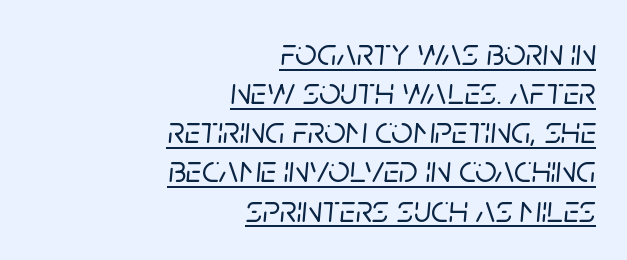
Q: Is the text italic (slanted)? A: Yes, it leans right by about 5 degrees.
Q: Is the text underlined? A: Yes.
Q: How is the paragraph aligned? A: Right-aligned.
Q: Is the spacing between letters normal or unusually wide? A: Normal.
Q: Is the spacing between lines tight, normal or loose? A: Tight.
Q: Width (condensed, normal, or wide)? A: Normal.
Q: Stroke contrast? A: Low.
Q: x-height? A: Large.
Q: Monospaced? A: No.
